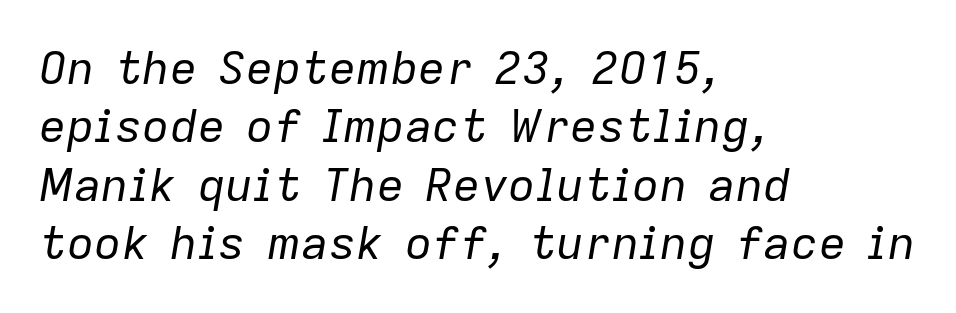
Q: Is the text bold? A: No.
Q: Is the text italic (slanted)? A: Yes, it leans right by about 9 degrees.
Q: Is the text underlined? A: No.
Q: How is the paragraph aligned? A: Left-aligned.
Q: Is the spacing between letters normal or unusually wide? A: Normal.
Q: Is the spacing between lines tight, normal or loose? A: Normal.
Q: Width (condensed, normal, or wide)? A: Normal.
Q: Stroke contrast? A: Low.
Q: x-height? A: Medium.
Q: Monospaced? A: No.
